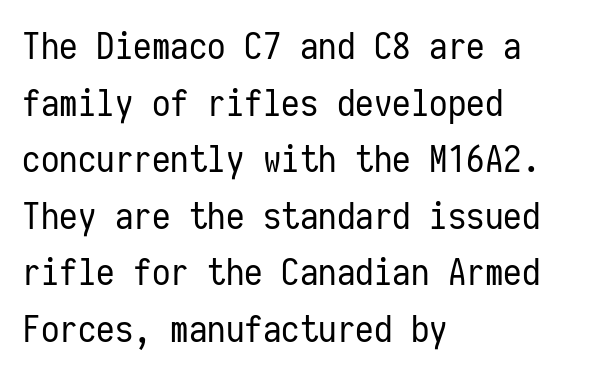
Check under the words: just untouched page. In terms of leading, this rendering sits right in the middle. The characters are drawn with everyday or finer stroke widths. The gaps between neighbouring characters are ordinary and unremarkable. The lettering stays uniformly vertical, giving the passage a roman look.
